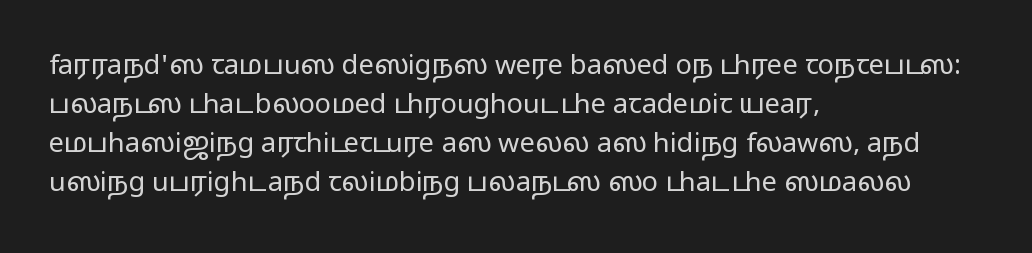
The image shows 27 px text type, upright; set left-aligned, normal line spacing (1.45x), normal letter spacing, not underlined.
